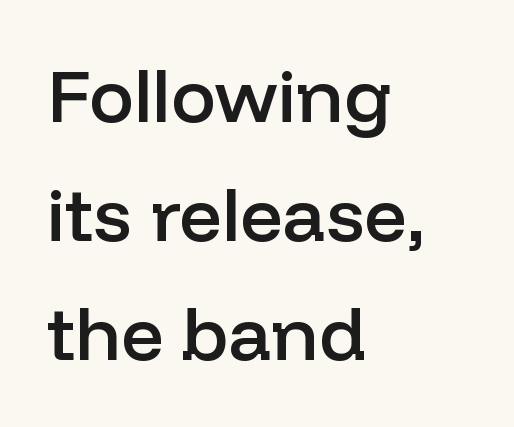
The image shows 75 px semibold sans-serif type, upright; set left-aligned, normal line spacing (1.59x), normal letter spacing, not underlined; low stroke contrast and a medium x-height.
